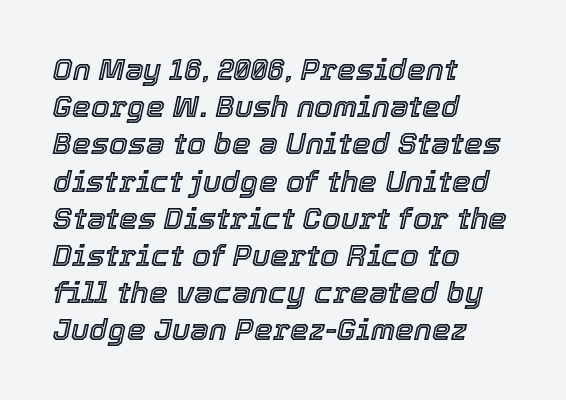
Unmarked baselines from the first word to the last. This sample has the flowing, uneven cadence of proportional lettering. You could call the tracking neutral — neither tight nor loose. The passage shown leans; its letterforms are oblique. If you drew a ruler down the left edge, every line would touch it.
